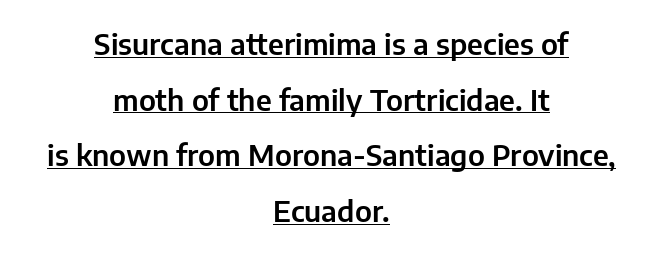
Q: Is the text italic (slanted)? A: No, it is upright.
Q: Is the typeface a serif or a sans-serif typeface? A: Sans-serif.
Q: Is the text underlined? A: Yes.
Q: How is the paragraph aligned? A: Centered.
Q: Is the spacing between letters normal or unusually wide? A: Normal.
Q: Is the spacing between lines tight, normal or loose? A: Loose.
Q: Width (condensed, normal, or wide)? A: Normal.
Q: Stroke contrast? A: Low.
Q: x-height? A: Medium.
Q: Monospaced? A: No.
